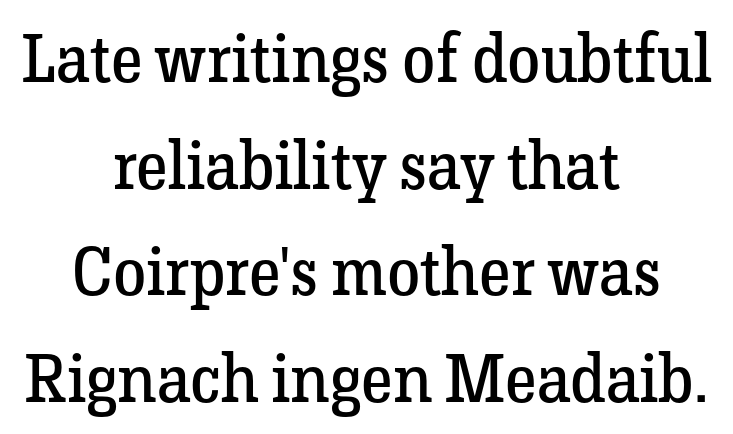
The letters advance in unequal steps, a hallmark of proportional type. Line spacing here is normal. The strip under each line holds only bare page. Letter spacing: default.
